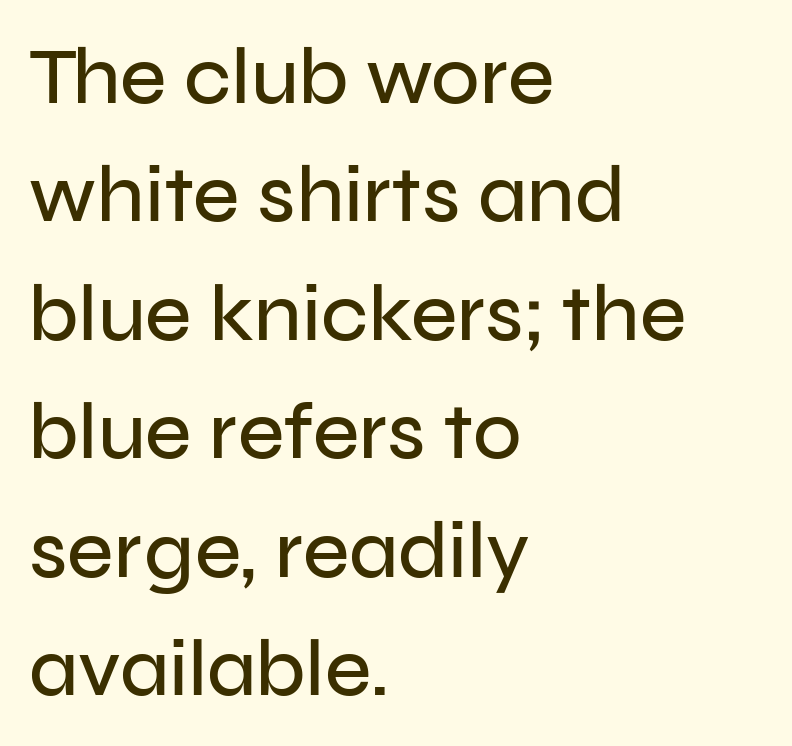
Q: Is the text italic (slanted)? A: No, it is upright.
Q: Is the typeface a serif or a sans-serif typeface? A: Sans-serif.
Q: Is the text underlined? A: No.
Q: How is the paragraph aligned? A: Left-aligned.
Q: Is the spacing between letters normal or unusually wide? A: Normal.
Q: Is the spacing between lines tight, normal or loose? A: Normal.
Q: Width (condensed, normal, or wide)? A: Normal.
Q: Stroke contrast? A: Low.
Q: x-height? A: Medium.
Q: Monospaced? A: No.
